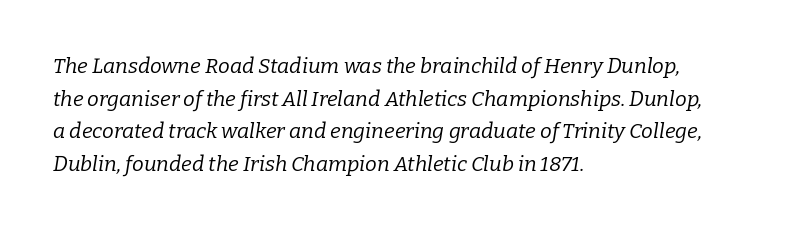
A student would call this left alignment; a typographer would say flush left, rag right. No extra tracking has been applied to these lines. Weight: regular or lighter. Letters rest on an invisible, unmarked baseline.
